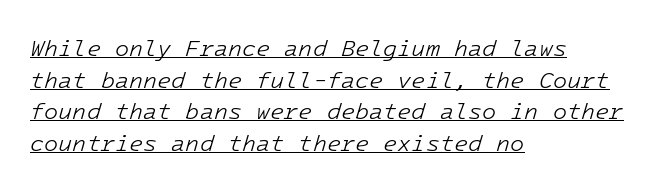
Q: Is the text bold? A: No.
Q: Is the text italic (slanted)? A: Yes, it leans right by about 16 degrees.
Q: Is the text underlined? A: Yes.
Q: How is the paragraph aligned? A: Left-aligned.
Q: Is the spacing between letters normal or unusually wide? A: Normal.
Q: Is the spacing between lines tight, normal or loose? A: Normal.
